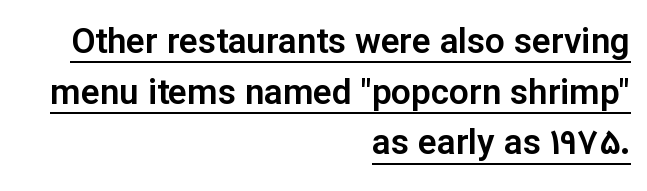
{"serif": "no", "italic": "no", "width": "normal", "stroke_contrast": "low", "x_height": "medium", "monospaced": "no", "underline": "yes", "align": "right", "line_spacing": "normal", "line_spacing_ratio": 1.45, "letter_spacing": "normal", "letter_spacing_em": 0.0, "glyph_px": 35}
